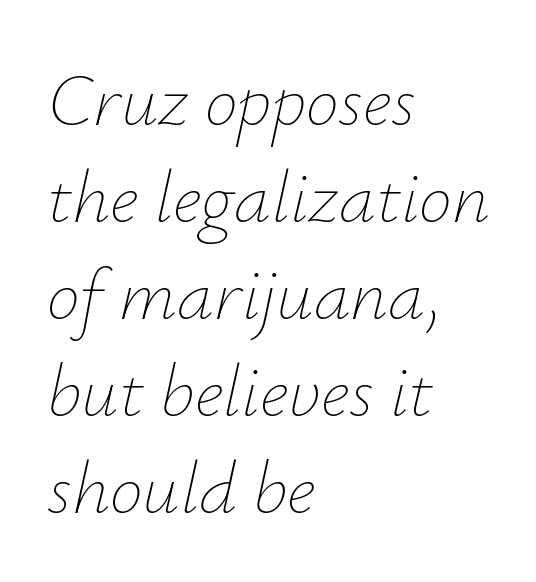
{"italic": "yes", "lean": "right", "slant_degrees": 12, "bold": "no", "weight": "thin", "width": "normal", "stroke_contrast": "low", "x_height": "small", "monospaced": "no", "underline": "no", "align": "left", "line_spacing": "normal", "line_spacing_ratio": 1.31, "letter_spacing": "normal", "letter_spacing_em": 0.0, "glyph_px": 74}
